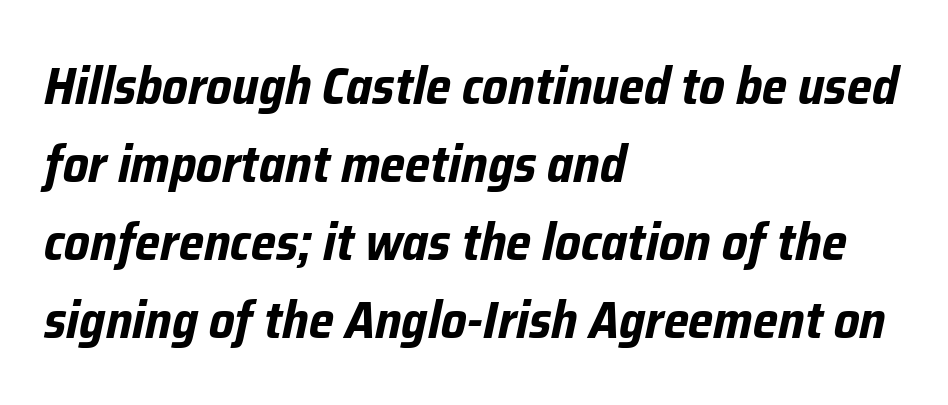
What stands out about the letter spacing? Nothing — it is the standard amount. Reading down the column, the eye jumps a familiar distance to each next line. Posture: slanted. Think of a printed novel: that variable character pitch is what you see here.
